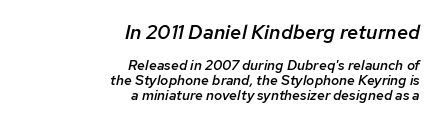
{"italic": "yes", "lean": "right", "slant_degrees": 12, "bold": "semi", "underline": "no", "align": "right", "line_spacing": "tight", "line_spacing_ratio": 1.07, "letter_spacing": "normal", "letter_spacing_em": 0.0, "larger_block": "first", "size_ratio": 1.43, "glyph_px": 20}
